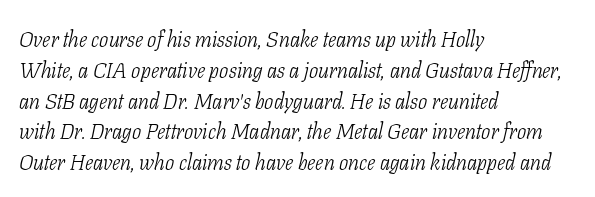
{"italic": "yes", "lean": "right", "slant_degrees": 11, "bold": "no", "underline": "no", "align": "left", "line_spacing": "normal", "line_spacing_ratio": 1.4, "letter_spacing": "normal", "letter_spacing_em": 0.0, "glyph_px": 22}
